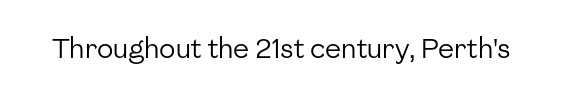
The image shows 27 px text type, upright; set normal letter spacing, not underlined.
